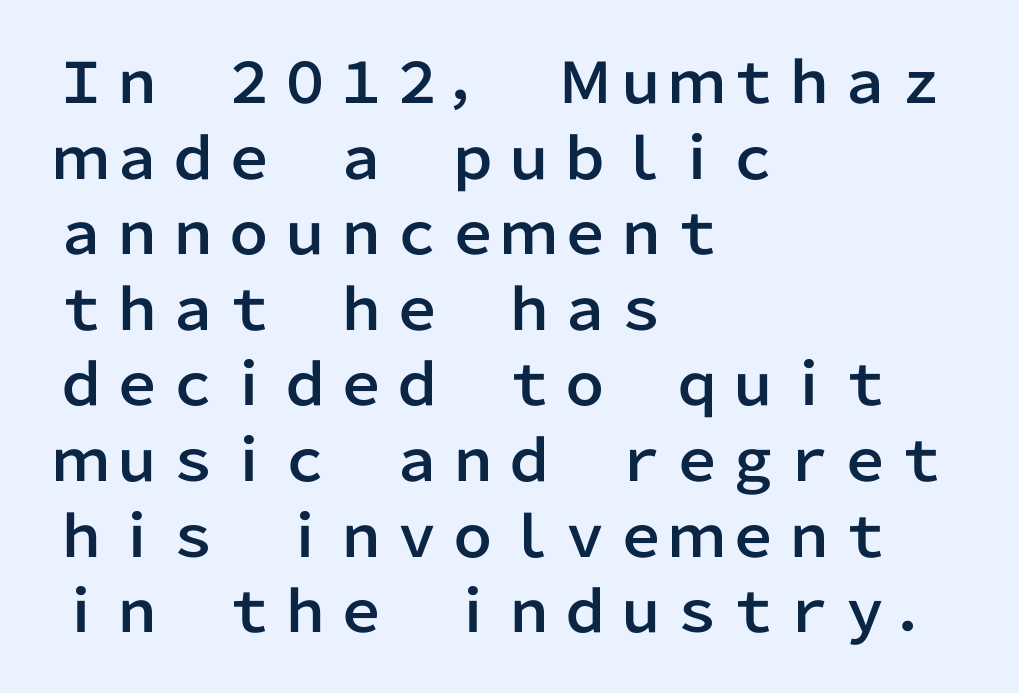
The image shows 56 px sans-serif type, upright; set left-aligned, normal line spacing (1.35x), normal letter spacing, not underlined; low stroke contrast and a medium x-height.
